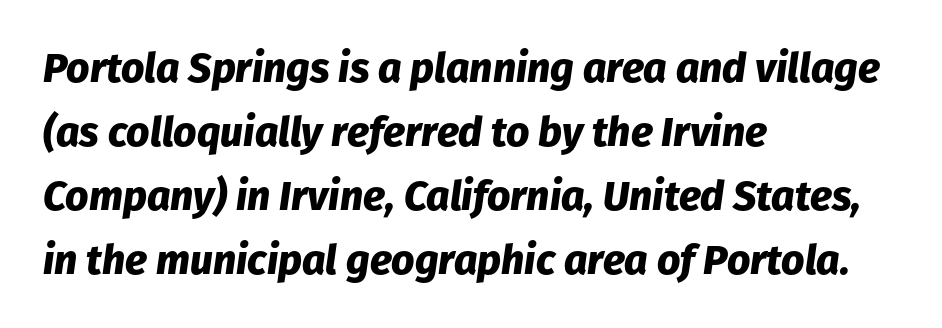
Its strokes are broad and dark, the hallmark of bold type. Looks like regular typesetting: each glyph gets only the width it needs. Successive baselines arrive at the customary interval. The passage shown has conventional tracking throughout. Decoration check: the copy has no underline. The rendering anchors every line to the left-hand side.
